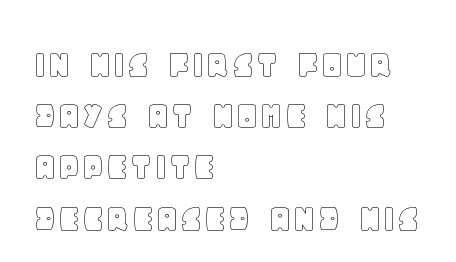
Q: Is the text italic (slanted)? A: No, it is upright.
Q: Is the text underlined? A: No.
Q: How is the paragraph aligned? A: Left-aligned.
Q: Is the spacing between letters normal or unusually wide? A: Normal.
Q: Width (condensed, normal, or wide)? A: Normal.
Q: x-height? A: Large.
Q: Monospaced? A: No.
